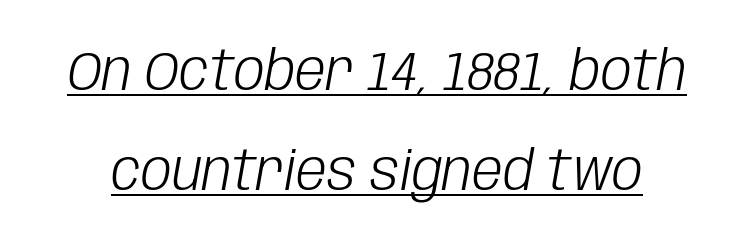
A light-to-regular cut is what we see here. A typesetter would mark this as italic. What stands out about the letter spacing? Nothing — it is the standard amount. Underlining? Definitely there. Do the characters align in a grid? No, the font is proportional.
